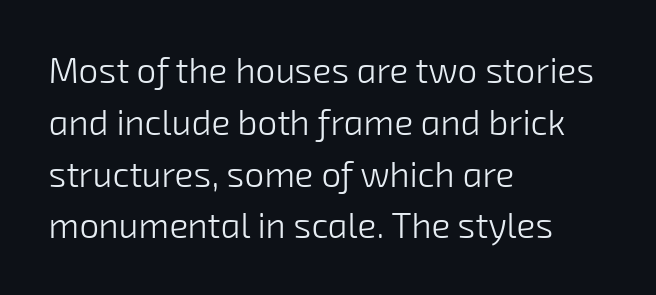
Q: Is the text bold? A: No.
Q: Is the typeface a serif or a sans-serif typeface? A: Sans-serif.
Q: Is the text underlined? A: No.
Q: How is the paragraph aligned? A: Left-aligned.
Q: Is the spacing between letters normal or unusually wide? A: Normal.
Q: Is the spacing between lines tight, normal or loose? A: Normal.
Q: Width (condensed, normal, or wide)? A: Normal.
Q: Stroke contrast? A: Low.
Q: x-height? A: Medium.
Q: Monospaced? A: No.
